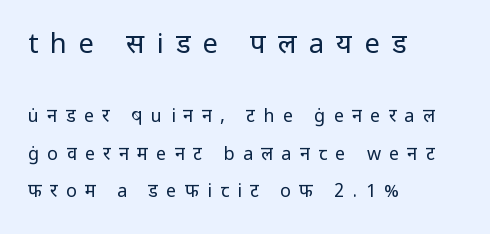
Notice how the stems are strictly vertical — no italics here. No chunkiness to these letters — they're not bold. A bare baseline throughout the passage. A classic flush-left, rag-right setting is used for this passage.
